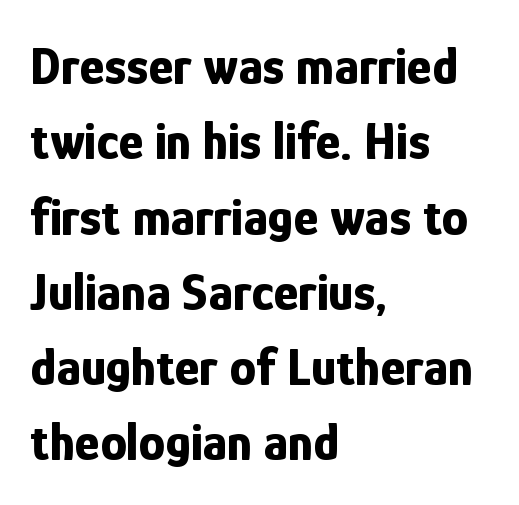
Q: Is the text bold? A: Yes.
Q: Is the text italic (slanted)? A: No, it is upright.
Q: Is the typeface a serif or a sans-serif typeface? A: Sans-serif.
Q: Is the text underlined? A: No.
Q: How is the paragraph aligned? A: Left-aligned.
Q: Is the spacing between letters normal or unusually wide? A: Normal.
Q: Is the spacing between lines tight, normal or loose? A: Normal.
Q: Width (condensed, normal, or wide)? A: Condensed.
Q: Stroke contrast? A: Low.
Q: x-height? A: Medium.
Q: Monospaced? A: No.
